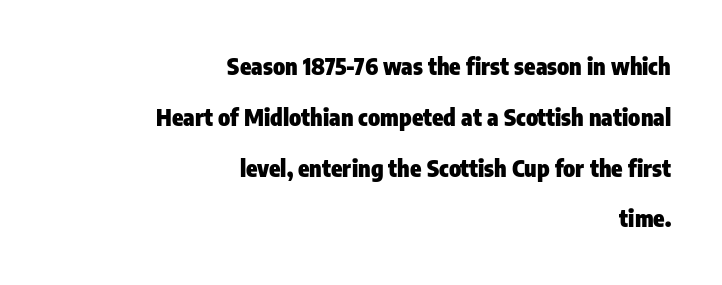
Q: Is the text bold? A: Yes.
Q: Is the text italic (slanted)? A: No, it is upright.
Q: Is the text underlined? A: No.
Q: How is the paragraph aligned? A: Right-aligned.
Q: Is the spacing between letters normal or unusually wide? A: Normal.
Q: Is the spacing between lines tight, normal or loose? A: Loose.
